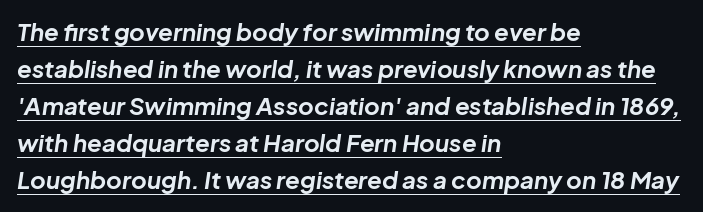
The image shows 24 px bold type, italic (leaning right); set left-aligned, normal line spacing (1.54x), normal letter spacing, underlined.
